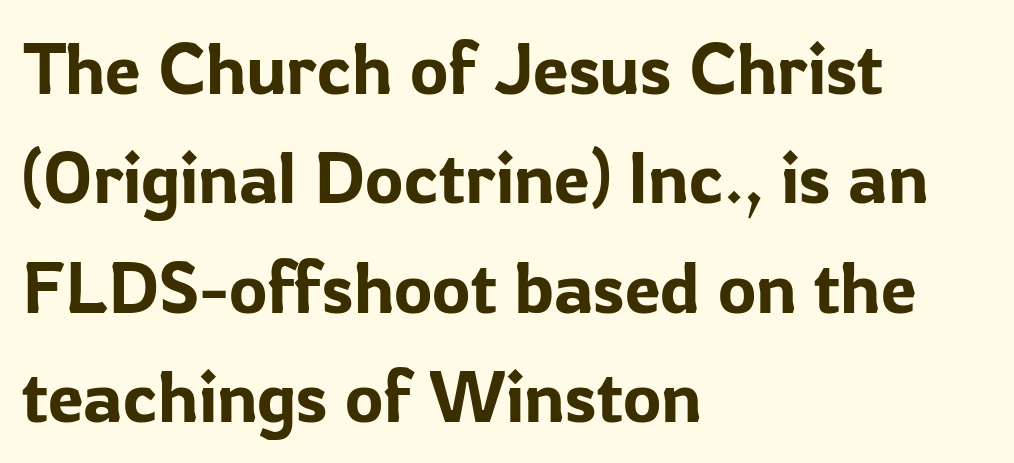
The image shows 72 px sans-serif type, upright; set left-aligned, normal line spacing (1.52x), normal letter spacing, not underlined; low stroke contrast and a medium x-height.
